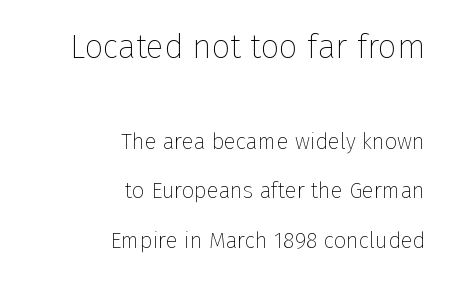
The image shows 33 px thin sans-serif type, upright; set right-aligned, loose line spacing (2.25x), normal letter spacing, not underlined; the first (top) block is 1.5x larger; low stroke contrast and a medium x-height.
